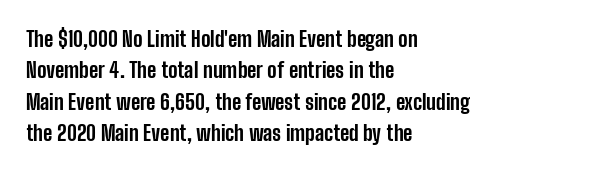
{"italic": "no", "bold": "yes", "underline": "no", "align": "left", "line_spacing": "normal", "line_spacing_ratio": 1.5, "letter_spacing": "normal", "letter_spacing_em": 0.0, "glyph_px": 21}
